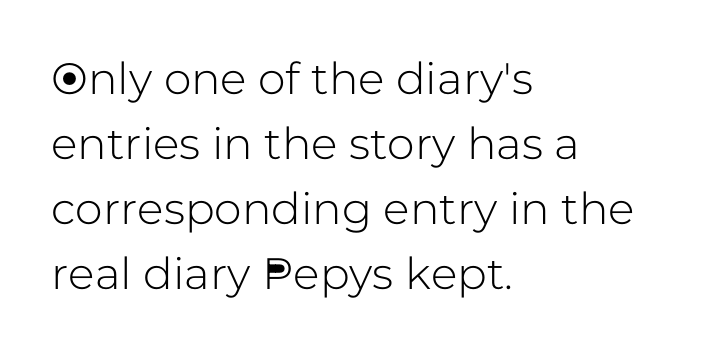
{"serif": "no", "italic": "no", "width": "normal", "stroke_contrast": "low", "x_height": "medium", "monospaced": "no", "underline": "no", "align": "left", "line_spacing": "normal", "line_spacing_ratio": 1.48, "letter_spacing": "normal", "letter_spacing_em": 0.0, "glyph_px": 44}
